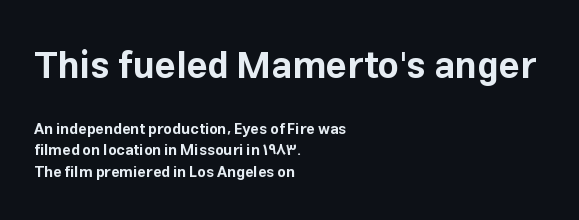
Here the glyphs are tracked normally, forming tight word shapes. Strong, thick strokes mark this as bold type. The first block has been scaled up relative to the second. What's the leading like? Ordinary, nothing unusual. Designer's note — italics off, roman on. The typesetter chose a ragged-right arrangement here.
